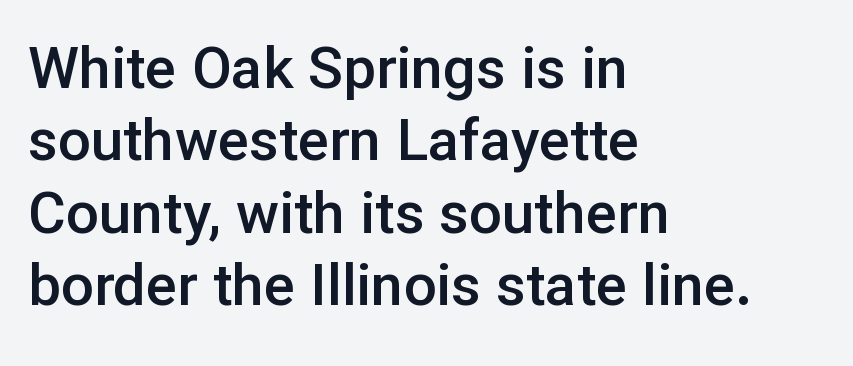
I'd call this a sans setting — the letters go barefoot. Spacing between characters is what you'd get straight out of the box. The lines sit at an ordinary, default distance from one another. This is roman type, the default non-slanted kind.
